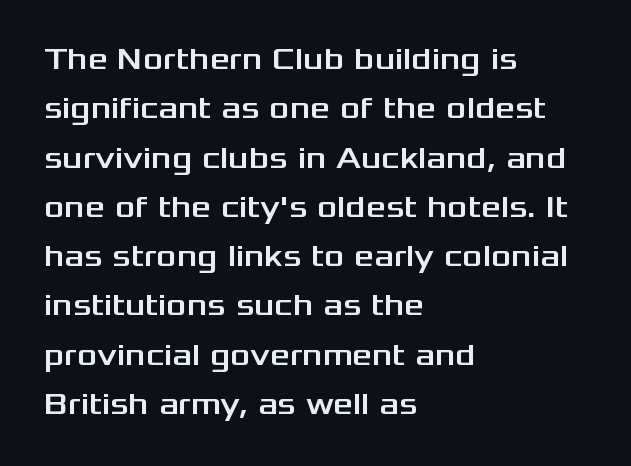
{"serif": "no", "italic": "no", "width": "wide", "stroke_contrast": "medium", "x_height": "medium", "monospaced": "no", "underline": "no", "align": "left", "line_spacing": "normal", "line_spacing_ratio": 1.59, "letter_spacing": "normal", "letter_spacing_em": 0.0, "glyph_px": 31}
